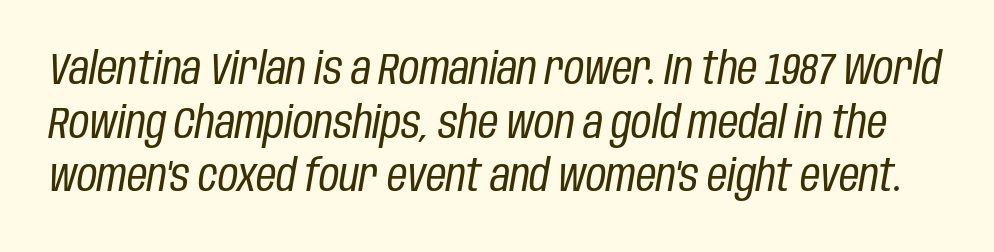
Q: Is the text bold? A: No.
Q: Is the text italic (slanted)? A: Yes, it leans right by about 10 degrees.
Q: Is the text underlined? A: No.
Q: Is the spacing between letters normal or unusually wide? A: Normal.
Q: Width (condensed, normal, or wide)? A: Condensed.
Q: Stroke contrast? A: Low.
Q: x-height? A: Large.
Q: Monospaced? A: No.
